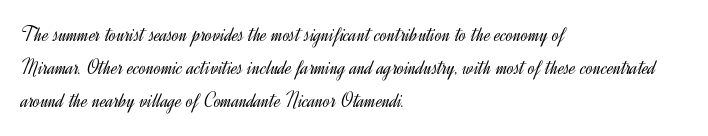
The rows are spaced the way most documents space them. These lines stack with their left ends in a neat column. The space beneath each line is pristine and unruled. This sample uses plain, unmodified letter spacing. Stem width sits at or under what a default text font uses.
